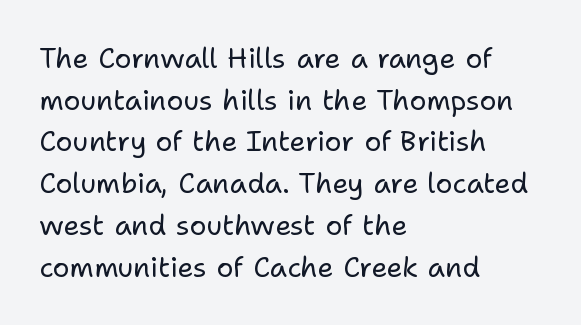
{"serif": "no", "italic": "no", "bold": "no", "weight": "regular", "width": "normal", "stroke_contrast": "low", "x_height": "medium", "monospaced": "no", "underline": "no", "align": "left", "line_spacing": "normal", "line_spacing_ratio": 1.49, "letter_spacing": "normal", "letter_spacing_em": 0.0, "glyph_px": 28}
